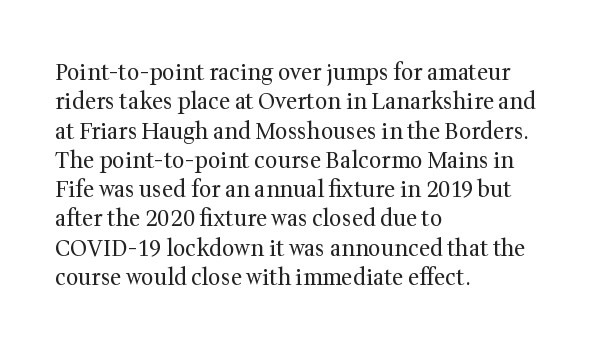
Q: Is the text bold? A: No.
Q: Is the text italic (slanted)? A: No, it is upright.
Q: Is the text underlined? A: No.
Q: How is the paragraph aligned? A: Left-aligned.
Q: Is the spacing between letters normal or unusually wide? A: Normal.
Q: Is the spacing between lines tight, normal or loose? A: Normal.
